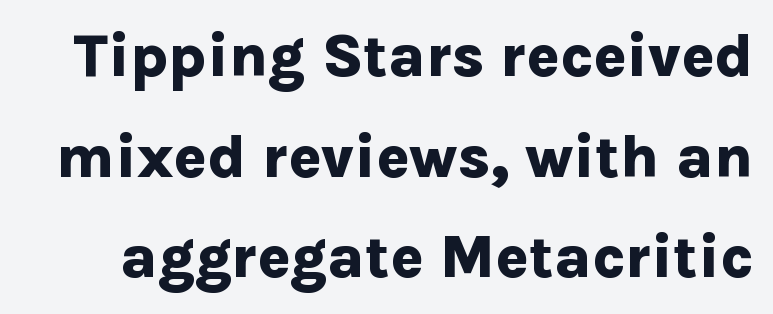
The type family on display is of the sans-serif kind. Successive baselines arrive at the customary interval. Standard letterfit; no display-style spreading of the glyphs. Vertical strokes here are truly vertical. The sample has been set heavy, in full bold. Unmarked baselines from the first word to the last.
